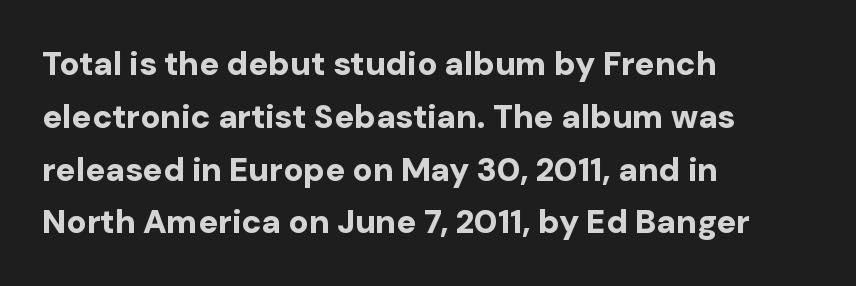
The image shows 33 px bold sans-serif type, upright; set left-aligned, normal line spacing (1.6x), normal letter spacing, not underlined; low stroke contrast and a medium x-height.
